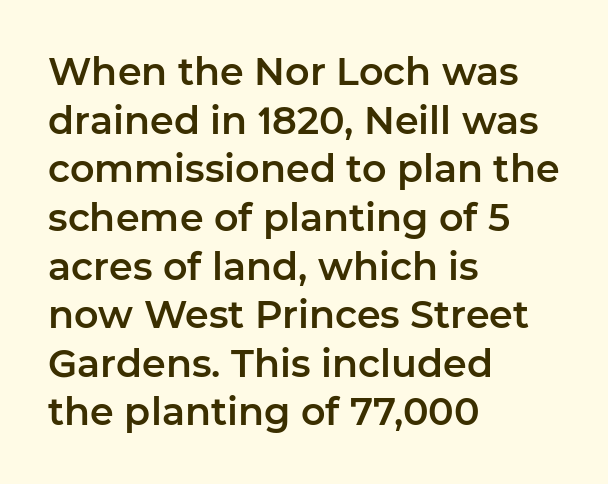
{"serif": "no", "italic": "no", "width": "normal", "stroke_contrast": "low", "x_height": "medium", "monospaced": "no", "underline": "no", "align": "left", "line_spacing": "normal", "line_spacing_ratio": 1.28, "letter_spacing": "normal", "letter_spacing_em": 0.0, "glyph_px": 38}
